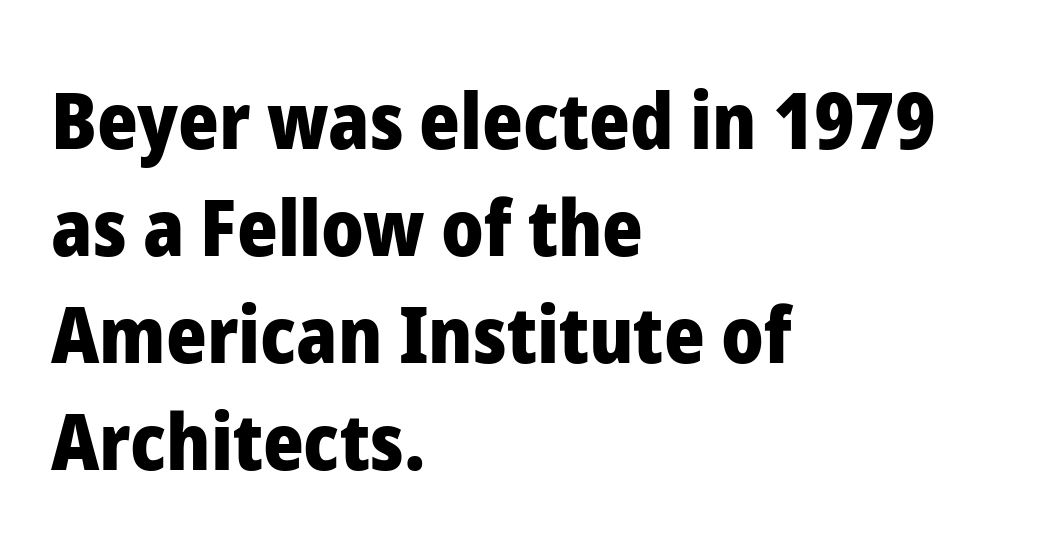
Q: Is the text bold? A: Yes.
Q: Is the text italic (slanted)? A: No, it is upright.
Q: Is the typeface a serif or a sans-serif typeface? A: Sans-serif.
Q: Is the text underlined? A: No.
Q: How is the paragraph aligned? A: Left-aligned.
Q: Is the spacing between letters normal or unusually wide? A: Normal.
Q: Is the spacing between lines tight, normal or loose? A: Normal.
Q: Width (condensed, normal, or wide)? A: Normal.
Q: Stroke contrast? A: Low.
Q: x-height? A: Medium.
Q: Monospaced? A: No.
